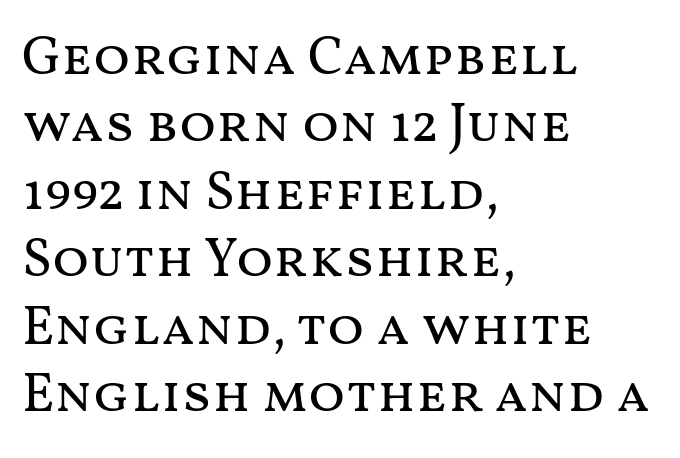
Characters follow at the spacing the type designer built in. Glance below the letters and you will spot only blank space. This is roman type, the default non-slanted kind. Spacing verdict: proportional, widths tailored to each character. Weight class: somewhere from thin through regular. Compared with a centered layout, this one pins lines to the left instead.
